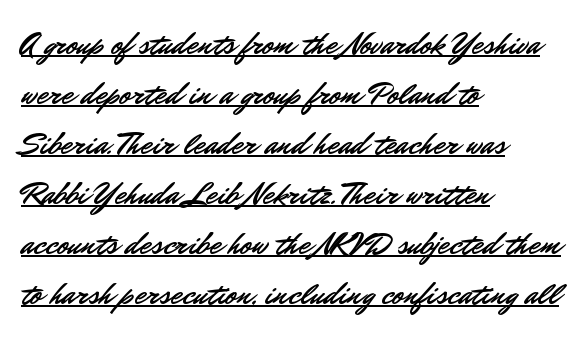
Q: Is the text italic (slanted)? A: Yes.
Q: Is the typeface a serif or a sans-serif typeface? A: Sans-serif.
Q: Is the text underlined? A: Yes.
Q: How is the paragraph aligned? A: Left-aligned.
Q: Is the spacing between letters normal or unusually wide? A: Normal.
Q: Is the spacing between lines tight, normal or loose? A: Normal.
Q: Width (condensed, normal, or wide)? A: Normal.
Q: Stroke contrast? A: Low.
Q: x-height? A: Small.
Q: Monospaced? A: No.
